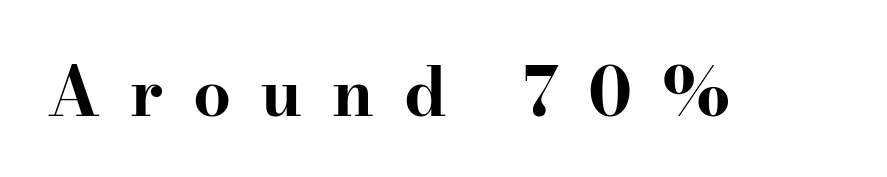
Think of a printed novel: that variable character pitch is what you see here. To sum up the face: it has serifs. Italic: no, the glyphs are upright roman. Every letter is thick-stroked: bold, no question. Has an underline been added? It has not.
